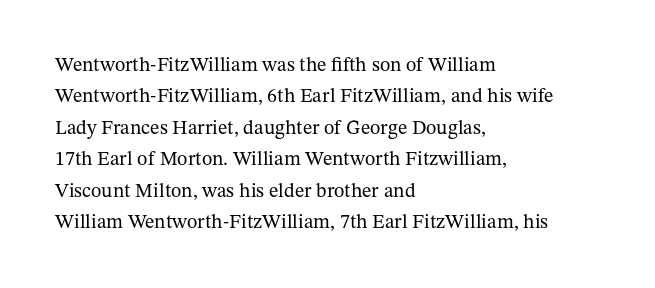
The image shows 20 px text type, upright; set left-aligned, normal line spacing (1.57x), normal letter spacing, not underlined.
